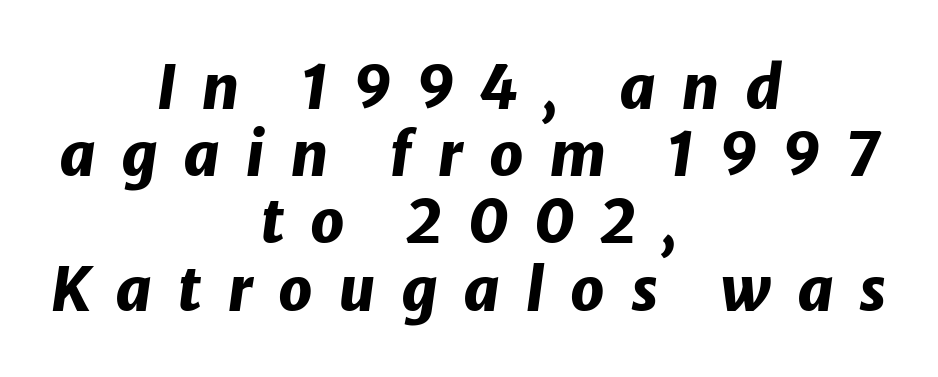
{"italic": "yes", "lean": "right", "slant_degrees": 8, "bold": "yes", "weight": "heavy", "width": "normal", "stroke_contrast": "low", "x_height": "medium", "monospaced": "no", "underline": "no", "align": "center", "line_spacing": "tight", "line_spacing_ratio": 1.12, "letter_spacing": "wide", "letter_spacing_em": 0.42, "glyph_px": 60}
